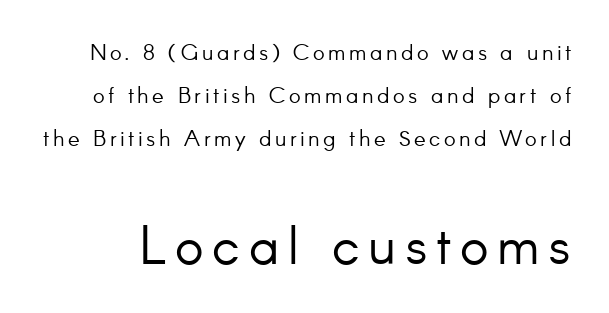
The image shows 54 px light sans-serif type, upright; set loose line spacing (1.95x), not underlined; the second (bottom) block is 2.45x larger; low stroke contrast and a small x-height.
